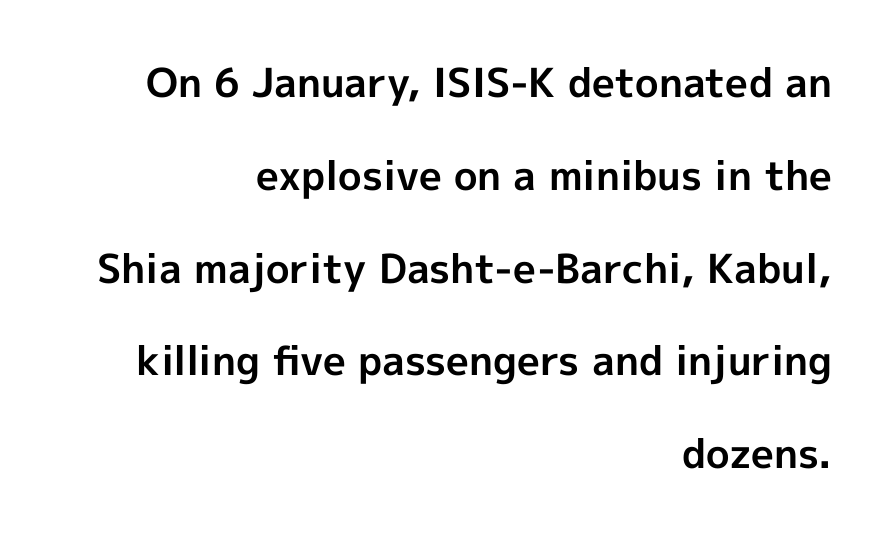
{"serif": "no", "italic": "no", "bold": "yes", "weight": "bold", "width": "normal", "x_height": "medium", "monospaced": "no", "underline": "no", "align": "right", "line_spacing": "loose", "line_spacing_ratio": 2.32, "letter_spacing": "normal", "letter_spacing_em": 0.0, "glyph_px": 40}
